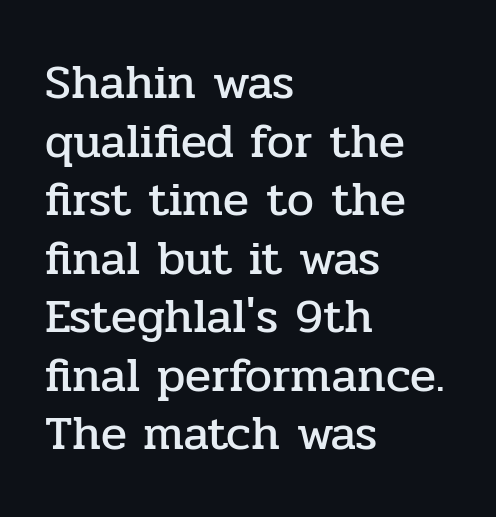
The image shows 48 px serif type, upright; set left-aligned, line spacing 1.22x, normal letter spacing, not underlined; low stroke contrast and a medium x-height.
